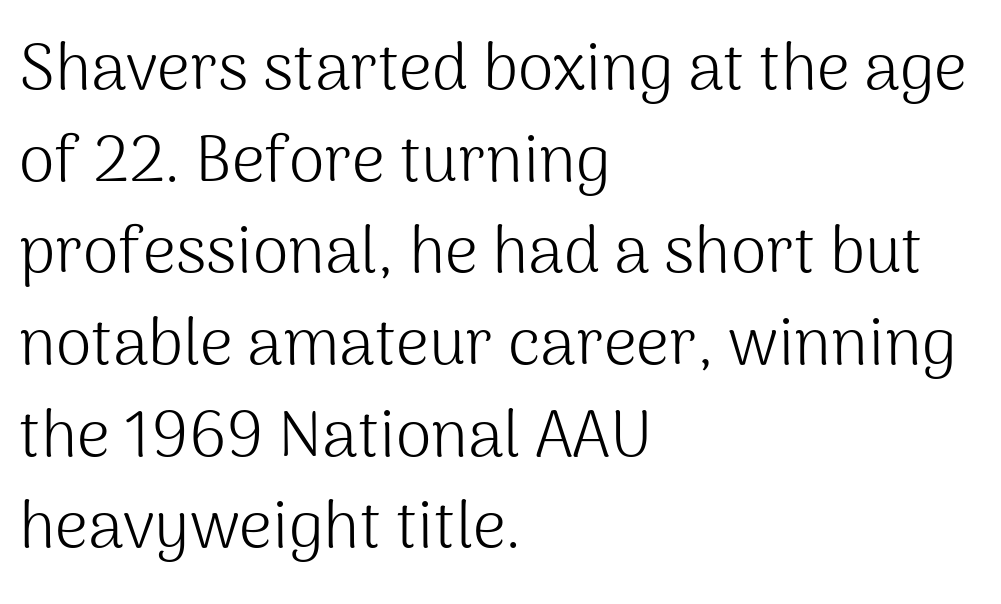
{"serif": "no", "italic": "no", "bold": "no", "weight": "light", "width": "normal", "stroke_contrast": "medium", "x_height": "medium", "monospaced": "no", "underline": "no", "align": "left", "line_spacing": "normal", "line_spacing_ratio": 1.41, "letter_spacing": "normal", "letter_spacing_em": 0.0, "glyph_px": 65}
